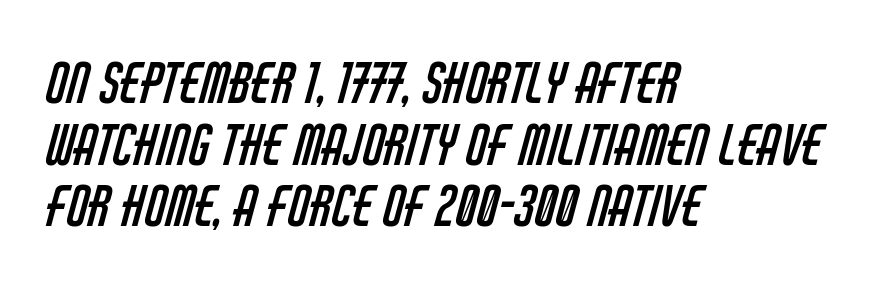
Counters stay open thanks to moderate or lighter strokes. Compared with typical paragraphs, the rows here are closer together. A typesetter would call this proportional, since set widths differ per character. Words float on clear page, feet unadorned. A typesetter would call this zero additional tracking.
